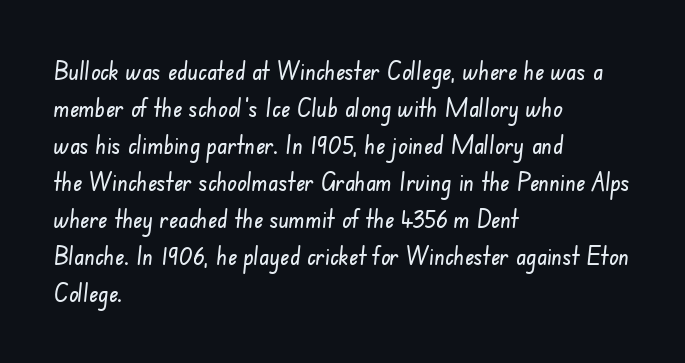
The image shows 25 px text type; set left-aligned, normal line spacing (1.48x), normal letter spacing, not underlined.
